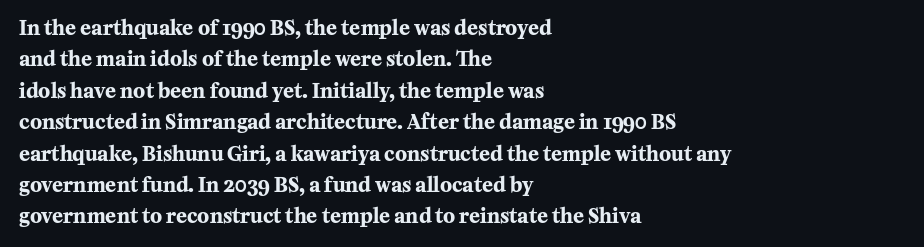
{"italic": "no", "bold": "yes", "underline": "no", "align": "left", "line_spacing": "normal", "line_spacing_ratio": 1.57, "letter_spacing": "normal", "letter_spacing_em": 0.0, "glyph_px": 20}
